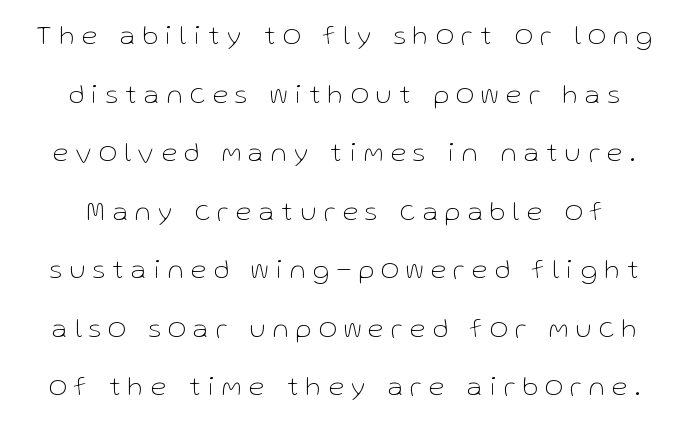
{"serif": "no", "italic": "no", "bold": "no", "weight": "thin", "width": "normal", "stroke_contrast": "low", "x_height": "medium", "monospaced": "no", "underline": "no", "line_spacing": "loose", "line_spacing_ratio": 2.09, "letter_spacing": "wide", "letter_spacing_em": 0.27, "glyph_px": 28}
